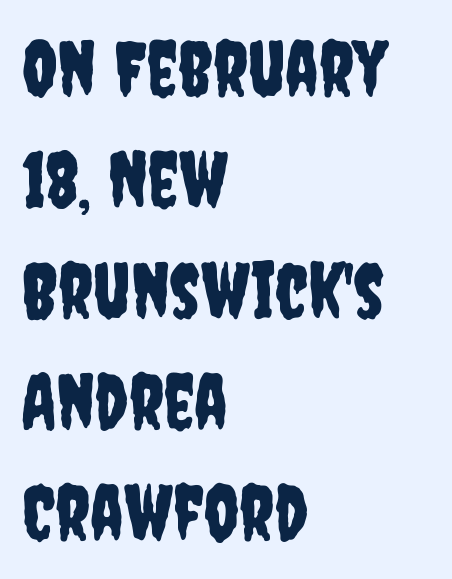
Q: Is the text italic (slanted)? A: No, it is upright.
Q: Is the typeface a serif or a sans-serif typeface? A: Sans-serif.
Q: Is the text underlined? A: No.
Q: How is the paragraph aligned? A: Left-aligned.
Q: Is the spacing between letters normal or unusually wide? A: Normal.
Q: Is the spacing between lines tight, normal or loose? A: Normal.
Q: Width (condensed, normal, or wide)? A: Condensed.
Q: Stroke contrast? A: Low.
Q: x-height? A: Large.
Q: Monospaced? A: No.
